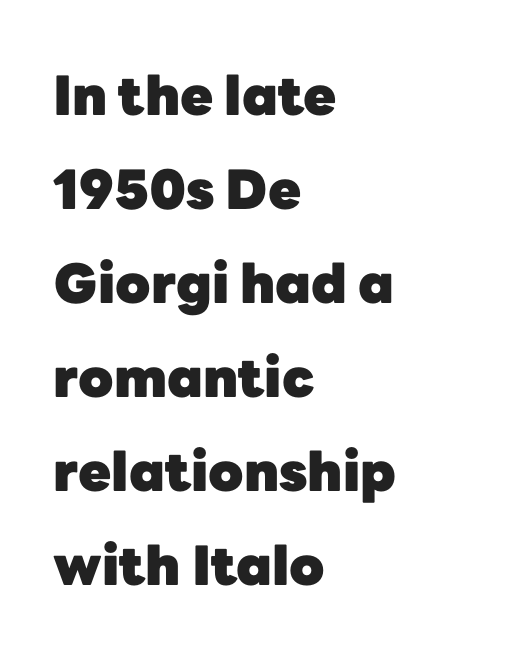
{"serif": "no", "italic": "no", "bold": "yes", "weight": "heavy", "width": "normal", "stroke_contrast": "low", "x_height": "medium", "monospaced": "no", "underline": "no", "align": "left", "line_spacing_ratio": 1.74, "letter_spacing": "normal", "letter_spacing_em": 0.0, "glyph_px": 54}
